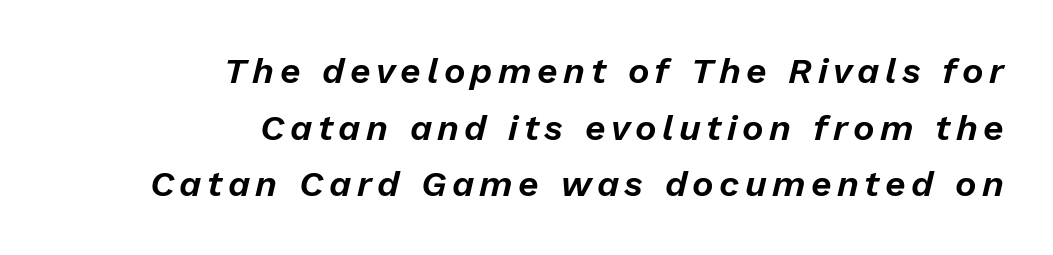
{"italic": "yes", "lean": "right", "slant_degrees": 13, "width": "normal", "stroke_contrast": "low", "x_height": "medium", "monospaced": "no", "underline": "no", "align": "right", "line_spacing": "normal", "line_spacing_ratio": 1.57, "glyph_px": 36}
